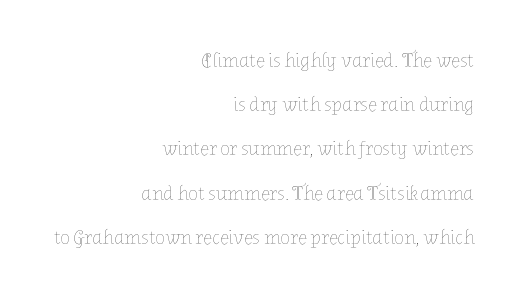
{"italic": "no", "bold": "no", "underline": "no", "align": "right", "line_spacing": "loose", "line_spacing_ratio": 2.21, "letter_spacing": "normal", "letter_spacing_em": 0.0, "glyph_px": 20}
